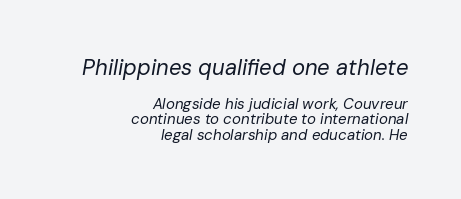
Q: Is the text bold? A: No.
Q: Is the text italic (slanted)? A: Yes, it leans right by about 10 degrees.
Q: Is the text underlined? A: No.
Q: How is the paragraph aligned? A: Right-aligned.
Q: Is the spacing between letters normal or unusually wide? A: Normal.
Q: Is the spacing between lines tight, normal or loose? A: Tight.
Q: Which block of text is set in a larger size, the first (top) or the second (bottom)? A: The first (top) one.
